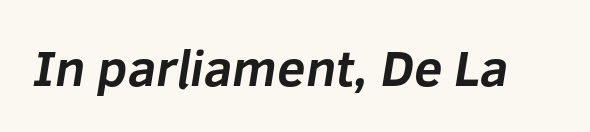
Its strokes are broad and dark, the hallmark of bold type. Observe the absence of serifs on each vertical stroke in this sample. Words float on clear page, feet unadorned. Each letter keeps its own natural width here, so spacing adapts to shape. Spacing between characters is what you'd get straight out of the box.
